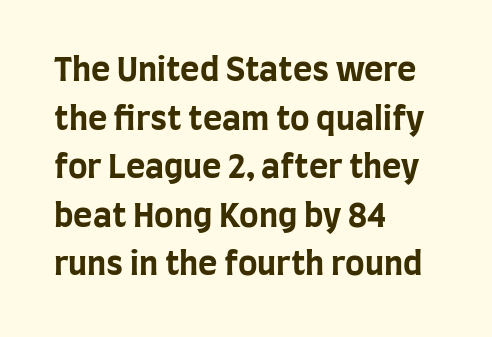
Q: Is the text bold? A: Yes.
Q: Is the text italic (slanted)? A: No, it is upright.
Q: Is the typeface a serif or a sans-serif typeface? A: Sans-serif.
Q: Is the text underlined? A: No.
Q: How is the paragraph aligned? A: Left-aligned.
Q: Is the spacing between letters normal or unusually wide? A: Normal.
Q: Is the spacing between lines tight, normal or loose? A: Normal.
Q: Width (condensed, normal, or wide)? A: Condensed.
Q: Stroke contrast? A: Low.
Q: x-height? A: Large.
Q: Monospaced? A: No.
